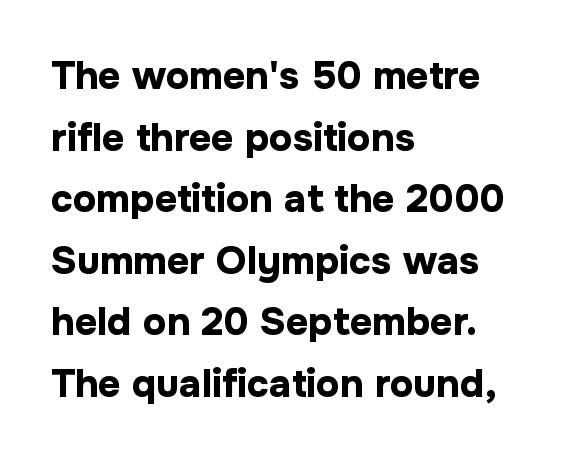
In terms of letterspacing, this is plain default setting. These lines are composed in type without serifs. Normally led — the rows are evenly, conventionally spaced. The face used here has the dense, thick strokes of a bold.
